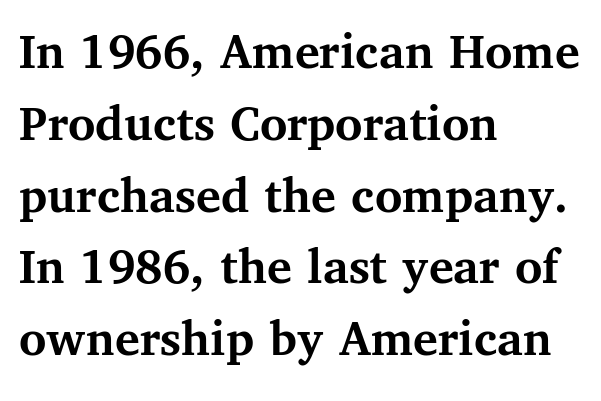
The image shows 52 px semibold serif type, upright; set left-aligned, normal line spacing (1.38x), normal letter spacing, not underlined; medium stroke contrast and a medium x-height.
